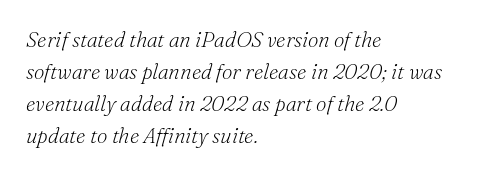
Glance below the letters and you will spot only blank space. Compared with ordinary roman type, these characters are visibly tilted. Compared with typical paragraphs, the rows here are spaced about the same. Look at the tracking — it's just the regular setting, nothing added.
